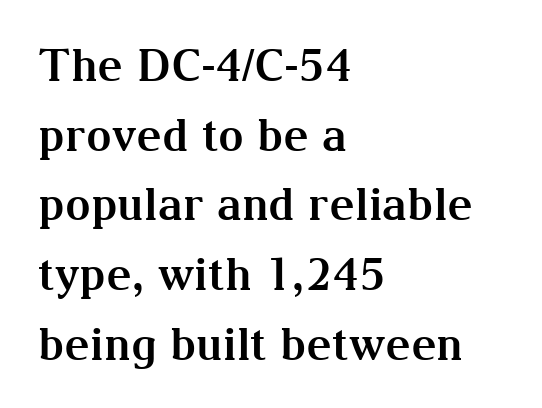
Q: Is the text bold? A: Yes.
Q: Is the text italic (slanted)? A: No, it is upright.
Q: Is the typeface a serif or a sans-serif typeface? A: Serif.
Q: Is the text underlined? A: No.
Q: How is the paragraph aligned? A: Left-aligned.
Q: Is the spacing between letters normal or unusually wide? A: Normal.
Q: Is the spacing between lines tight, normal or loose? A: Normal.
Q: Width (condensed, normal, or wide)? A: Normal.
Q: Stroke contrast? A: Medium.
Q: x-height? A: Medium.
Q: Monospaced? A: No.
